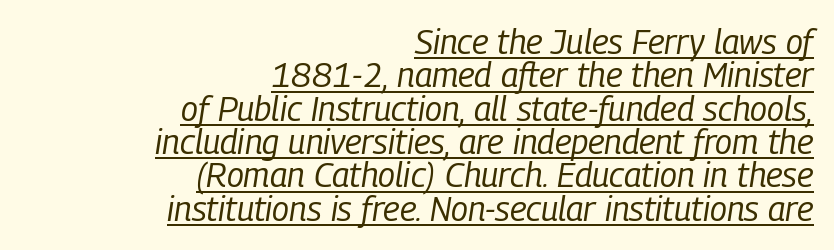
{"italic": "yes", "lean": "right", "slant_degrees": 9, "bold": "no", "weight": "regular", "width": "condensed", "stroke_contrast": "low", "x_height": "medium", "monospaced": "no", "underline": "yes", "align": "right", "line_spacing": "tight", "line_spacing_ratio": 0.98, "letter_spacing": "normal", "letter_spacing_em": 0.0, "glyph_px": 34}
